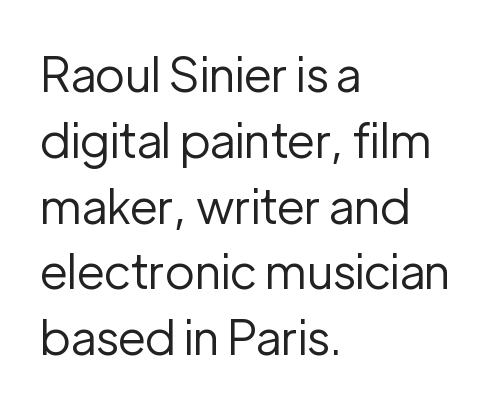
{"serif": "no", "italic": "no", "bold": "no", "weight": "regular", "width": "normal", "stroke_contrast": "low", "x_height": "medium", "monospaced": "no", "underline": "no", "align": "left", "line_spacing": "normal", "line_spacing_ratio": 1.37, "letter_spacing": "normal", "letter_spacing_em": 0.0, "glyph_px": 48}
